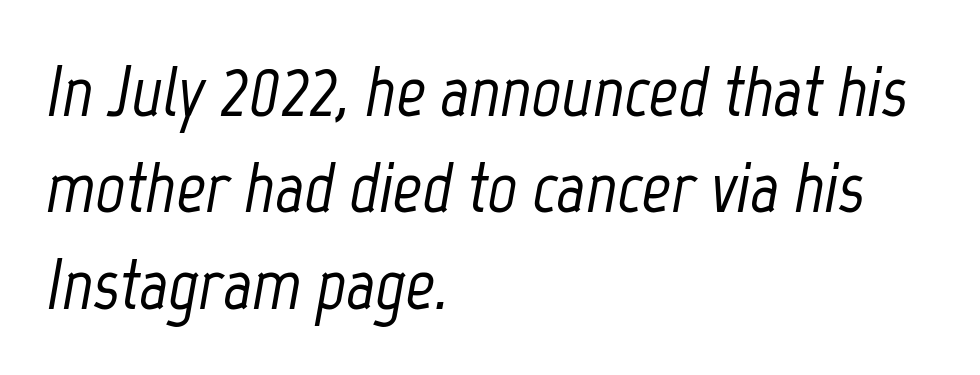
The image shows 72 px condensed type, italic (leaning right); set left-aligned, normal line spacing (1.34x), normal letter spacing, not underlined; low stroke contrast and a medium x-height.
